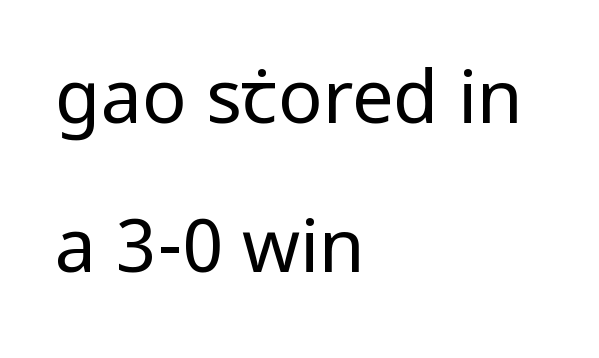
{"serif": "no", "italic": "no", "bold": "no", "weight": "regular", "width": "condensed", "stroke_contrast": "low", "x_height": "large", "monospaced": "no", "underline": "no", "align": "left", "line_spacing": "loose", "line_spacing_ratio": 2.01, "letter_spacing": "normal", "letter_spacing_em": 0.0, "glyph_px": 74}
